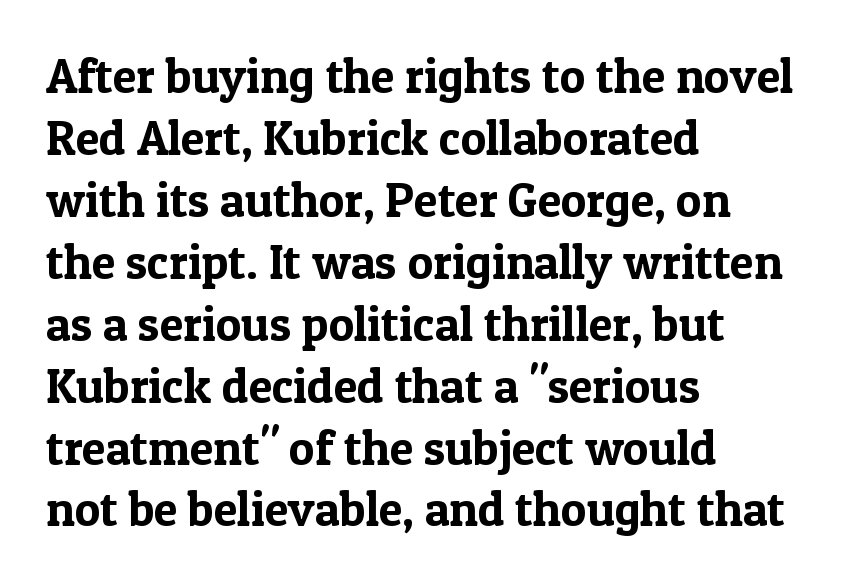
The image shows 48 px serif type, upright; set left-aligned, normal line spacing (1.29x), normal letter spacing, not underlined; a medium x-height.
